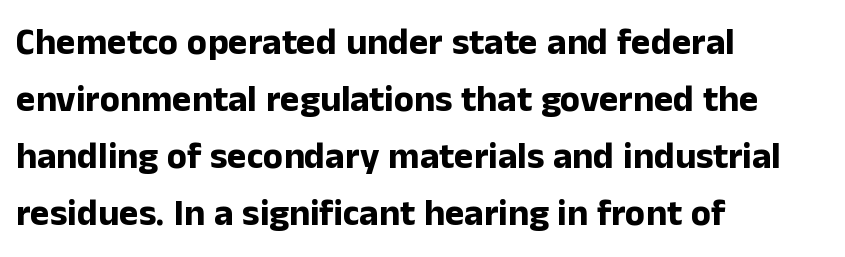
The image shows 37 px bold sans-serif type, upright; set left-aligned, normal line spacing (1.54x), normal letter spacing, not underlined; low stroke contrast and a medium x-height.
